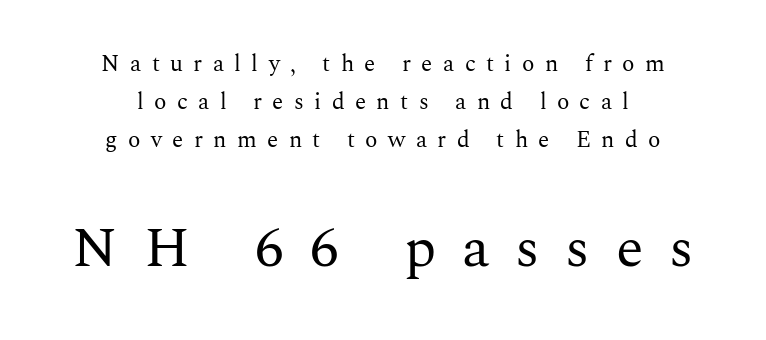
{"serif": "yes", "italic": "no", "bold": "no", "weight": "regular", "width": "normal", "stroke_contrast": "medium", "x_height": "medium", "monospaced": "no", "underline": "no", "align": "center", "line_spacing": "normal", "line_spacing_ratio": 1.65, "letter_spacing": "wide", "letter_spacing_em": 0.45, "larger_block": "second", "size_ratio": 2.48, "glyph_px": 57}
